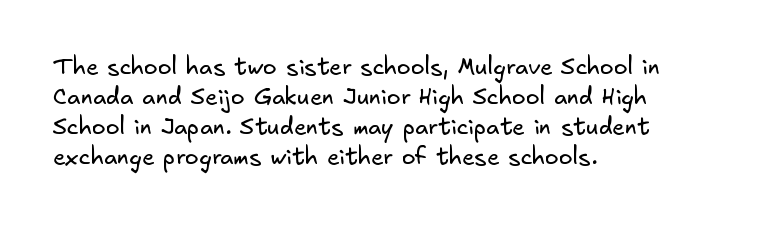
The face used here is rendered with its standard letterfit. Underline: absent. Line beginnings align vertically; line endings do not. Unbolded letterforms with no extra heft. Line spacing here is normal.
